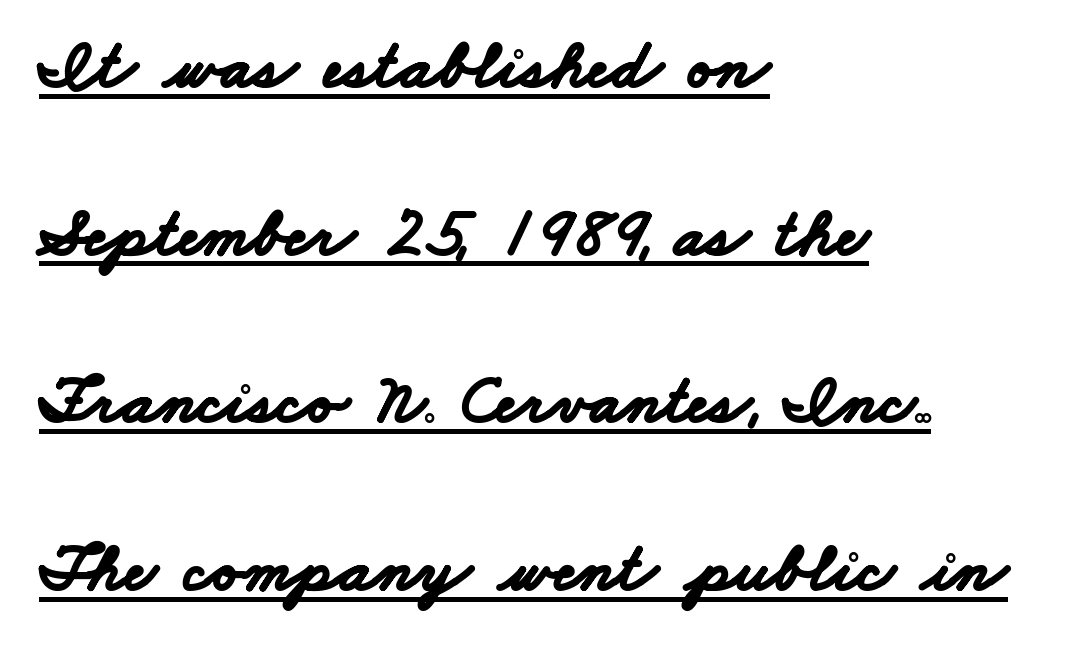
Honestly, the rows look like they've been pulled way apart. Thick stems and heavy bowls — unmistakably bold. Stroke terminals: plain, sans-serif. Character widths vary here, with narrow letters taking less room than wide ones. The typesetter has applied underlining to the passage shown.
